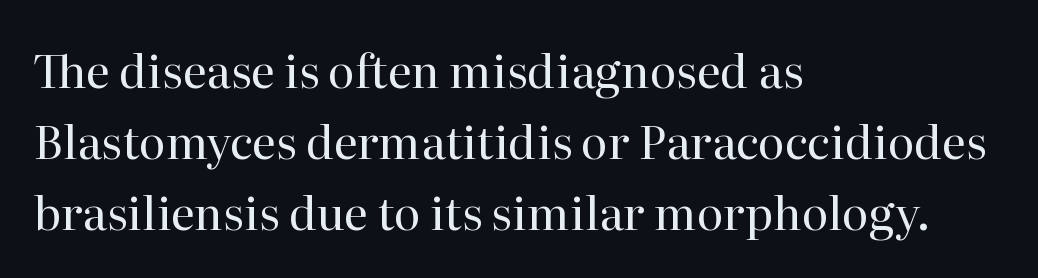
{"serif": "yes", "italic": "no", "bold": "no", "weight": "regular", "width": "normal", "stroke_contrast": "high", "x_height": "medium", "monospaced": "no", "underline": "no", "align": "left", "line_spacing": "normal", "line_spacing_ratio": 1.54, "letter_spacing": "normal", "letter_spacing_em": 0.0, "glyph_px": 46}
